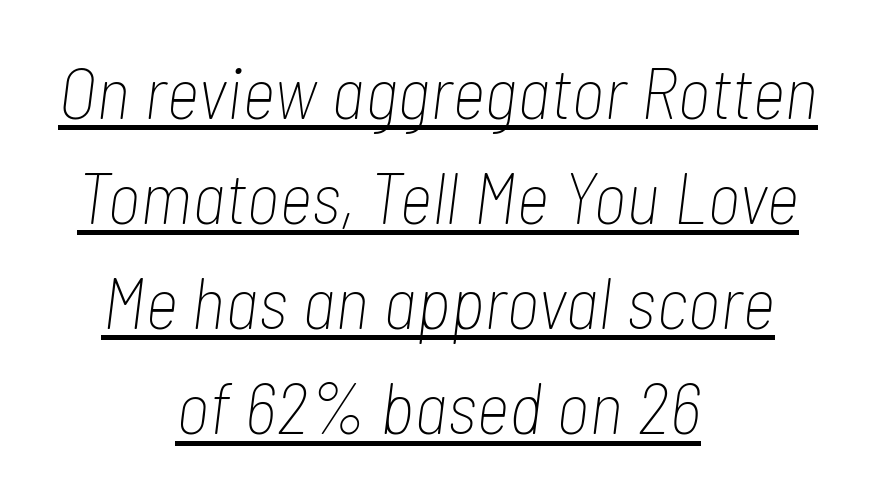
Q: Is the text bold? A: No.
Q: Is the text italic (slanted)? A: Yes, it leans right by about 7 degrees.
Q: Is the text underlined? A: Yes.
Q: How is the paragraph aligned? A: Centered.
Q: Is the spacing between letters normal or unusually wide? A: Normal.
Q: Is the spacing between lines tight, normal or loose? A: Normal.
Q: Width (condensed, normal, or wide)? A: Condensed.
Q: Stroke contrast? A: Low.
Q: x-height? A: Medium.
Q: Monospaced? A: No.
